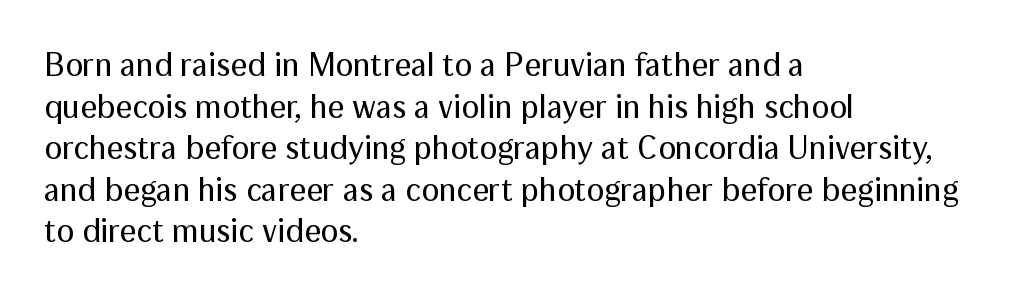
Q: Is the text bold? A: No.
Q: Is the text italic (slanted)? A: No, it is upright.
Q: Is the typeface a serif or a sans-serif typeface? A: Sans-serif.
Q: Is the text underlined? A: No.
Q: How is the paragraph aligned? A: Left-aligned.
Q: Is the spacing between letters normal or unusually wide? A: Normal.
Q: Is the spacing between lines tight, normal or loose? A: Normal.
Q: Width (condensed, normal, or wide)? A: Normal.
Q: Stroke contrast? A: Medium.
Q: x-height? A: Medium.
Q: Monospaced? A: No.
